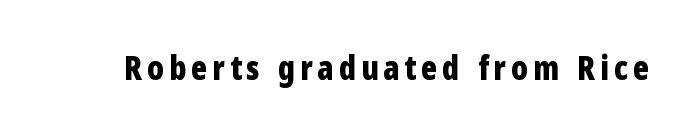
{"serif": "no", "italic": "no", "bold": "yes", "weight": "bold", "width": "condensed", "stroke_contrast": "low", "x_height": "medium", "monospaced": "no", "underline": "no", "glyph_px": 33}
